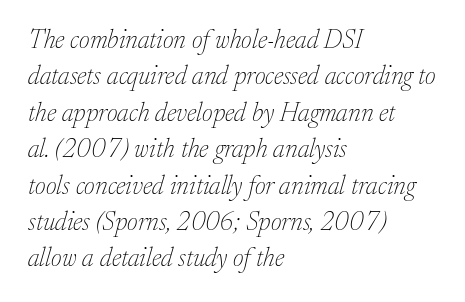
Interline gaps are of average width in this sample. Is the type slanted? Yes — the strokes lean at a clear angle. Tracking here is standard; glyphs follow each other at the usual distance. Quick note: underline off. The letterforms sit at book weight or below. The paragraph shown leans on its left margin.
